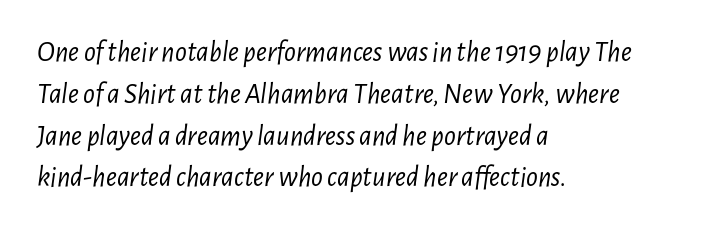
Q: Is the text bold? A: No.
Q: Is the text italic (slanted)? A: Yes, it leans right by about 7 degrees.
Q: Is the text underlined? A: No.
Q: How is the paragraph aligned? A: Left-aligned.
Q: Is the spacing between letters normal or unusually wide? A: Normal.
Q: Is the spacing between lines tight, normal or loose? A: Normal.
Q: Width (condensed, normal, or wide)? A: Condensed.
Q: Stroke contrast? A: Low.
Q: x-height? A: Medium.
Q: Monospaced? A: No.
